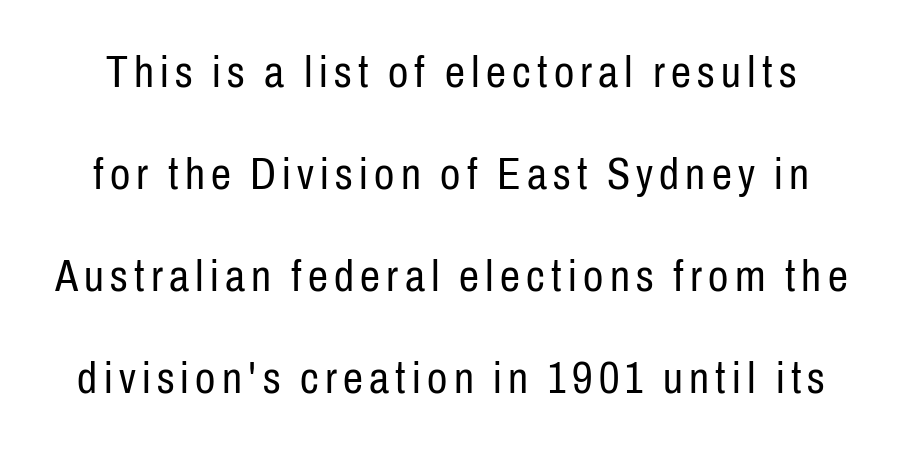
The image shows 45 px regular-weight, condensed sans-serif type, upright; set loose line spacing (2.27x), not underlined; low stroke contrast and a medium x-height.
